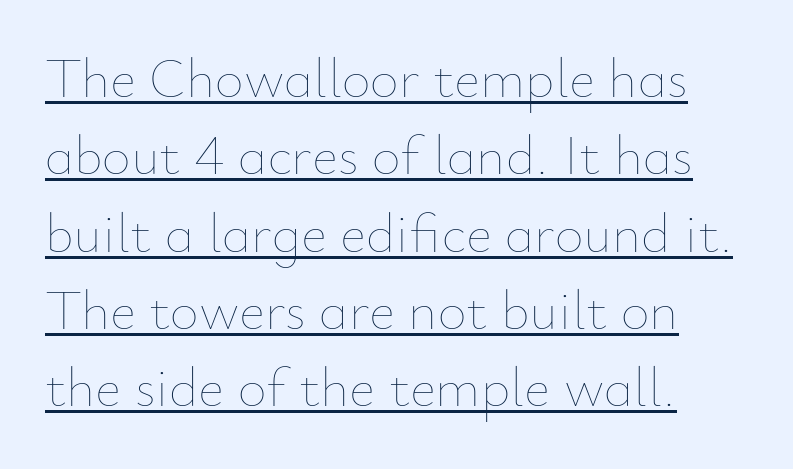
Q: Is the text bold? A: No.
Q: Is the text italic (slanted)? A: No, it is upright.
Q: Is the text underlined? A: Yes.
Q: How is the paragraph aligned? A: Left-aligned.
Q: Is the spacing between letters normal or unusually wide? A: Normal.
Q: Is the spacing between lines tight, normal or loose? A: Normal.
Q: Width (condensed, normal, or wide)? A: Normal.
Q: Stroke contrast? A: Low.
Q: x-height? A: Small.
Q: Monospaced? A: No.
